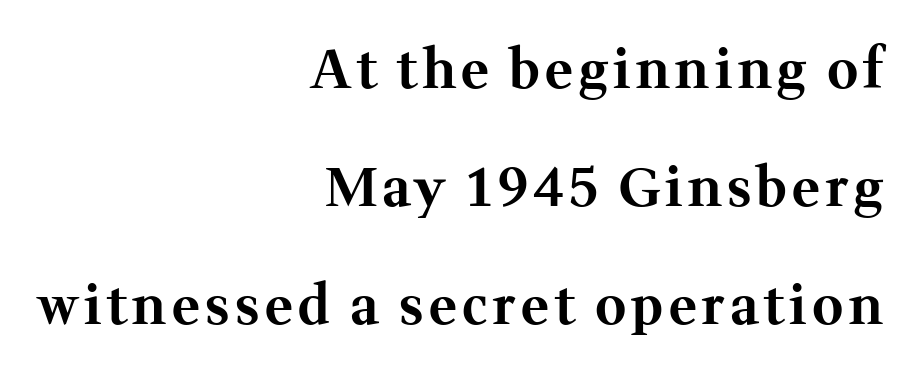
The image shows 53 px bold serif type, upright; set right-aligned, loose line spacing (2.23x), not underlined; medium stroke contrast and a medium x-height.
